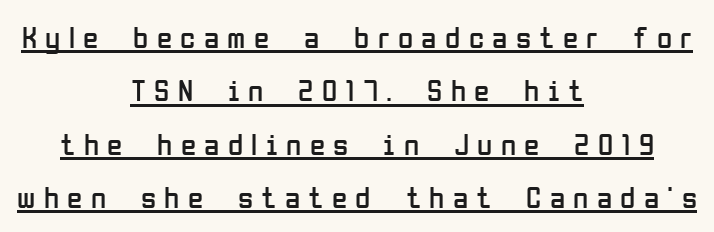
{"serif": "no", "italic": "no", "bold": "no", "weight": "regular", "width": "condensed", "stroke_contrast": "low", "x_height": "medium", "monospaced": "no", "underline": "yes", "align": "center", "line_spacing_ratio": 1.72, "letter_spacing": "wide", "letter_spacing_em": 0.27, "glyph_px": 31}
